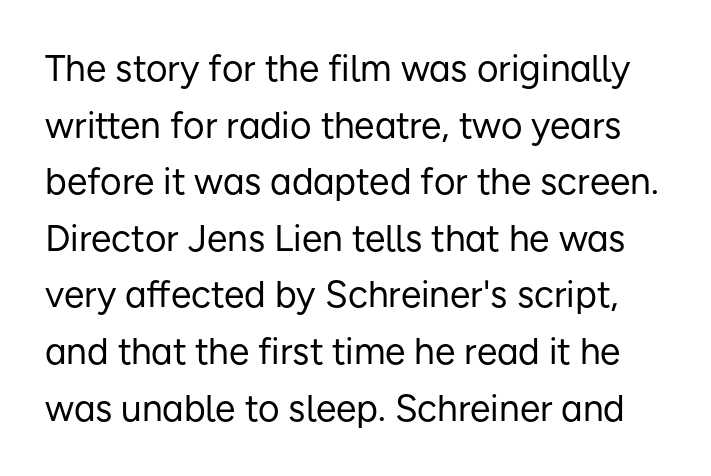
Q: Is the text bold? A: No.
Q: Is the text italic (slanted)? A: No, it is upright.
Q: Is the typeface a serif or a sans-serif typeface? A: Sans-serif.
Q: Is the text underlined? A: No.
Q: Is the spacing between letters normal or unusually wide? A: Normal.
Q: Is the spacing between lines tight, normal or loose? A: Normal.
Q: Width (condensed, normal, or wide)? A: Normal.
Q: Stroke contrast? A: Low.
Q: x-height? A: Medium.
Q: Monospaced? A: No.
